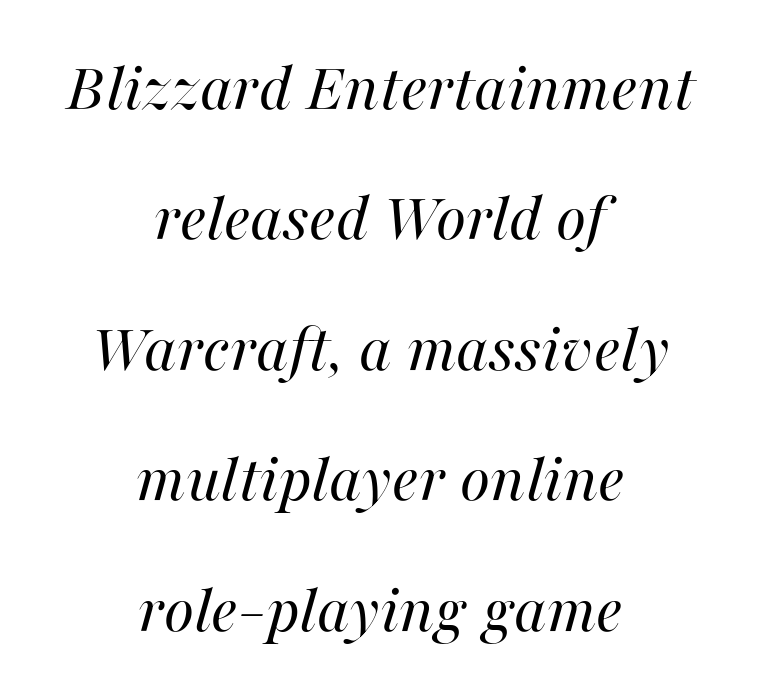
{"italic": "yes", "lean": "right", "slant_degrees": 16, "bold": "no", "weight": "regular", "width": "normal", "stroke_contrast": "high", "x_height": "medium", "monospaced": "no", "underline": "no", "align": "center", "line_spacing_ratio": 1.89, "letter_spacing": "normal", "letter_spacing_em": 0.0, "glyph_px": 69}
